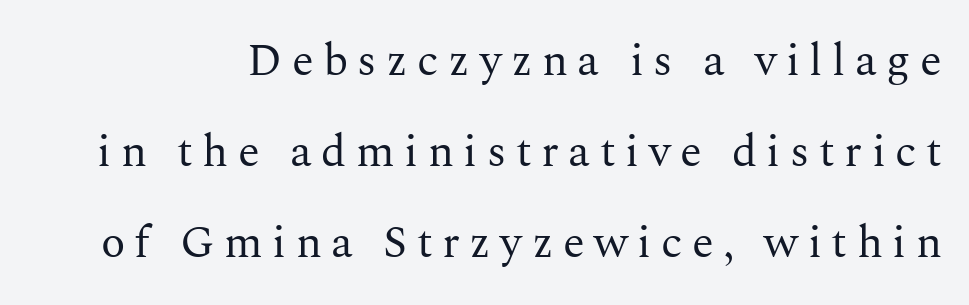
The image shows 45 px regular-weight serif type, upright; set loose line spacing (2.02x), unusually wide letter spacing (+0.21 em), not underlined; medium stroke contrast and a medium x-height.
